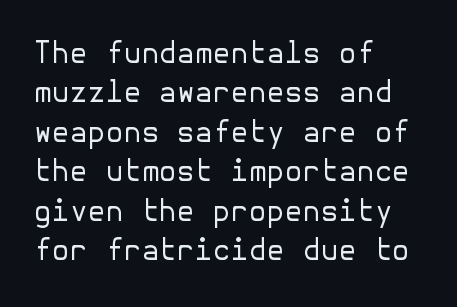
{"serif": "no", "italic": "no", "bold": "no", "weight": "regular", "width": "normal", "stroke_contrast": "low", "x_height": "medium", "underline": "no", "align": "left", "line_spacing": "normal", "line_spacing_ratio": 1.36, "letter_spacing": "normal", "letter_spacing_em": 0.0, "glyph_px": 29}
